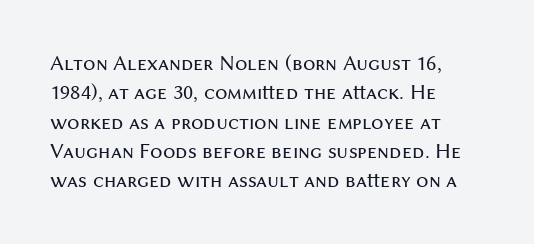
Caption: face not bold, strokes unweighted. Whoever set this chose a conventional vertical rhythm. This sample uses plain, unmodified letter spacing. The lettering stays uniformly vertical, giving the passage a roman look. Rule under the text: the space is simply empty.
